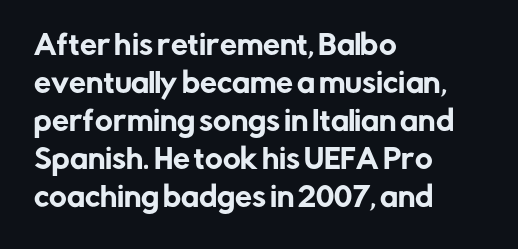
Every stem runs plumb, perpendicular to the baseline. No extra tracking has been applied to these lines. Students, observe: this is what conventionally led text looks like. The rendering anchors every line to the left-hand side. Just letters on the line, the space beneath them empty.
